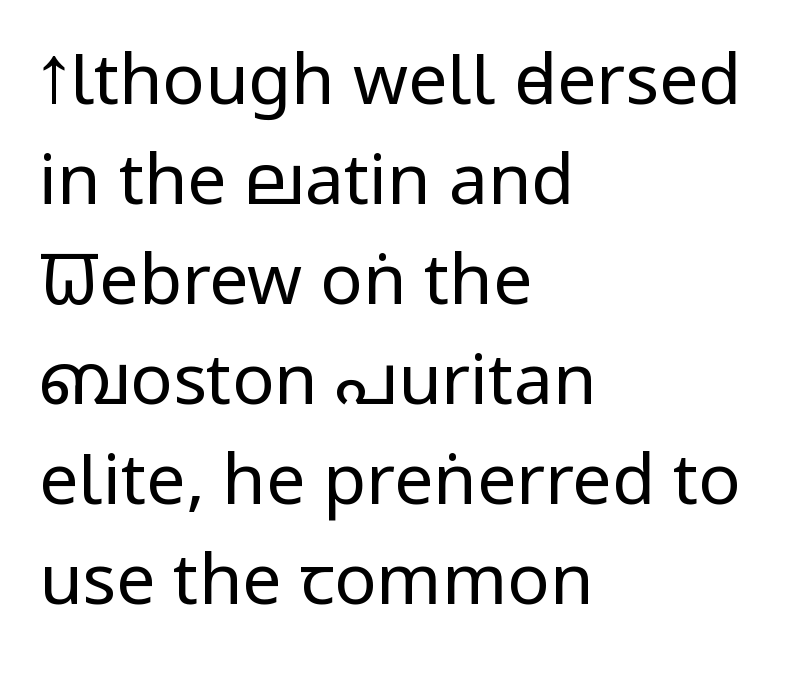
{"serif": "no", "italic": "no", "bold": "no", "weight": "regular", "width": "condensed", "stroke_contrast": "low", "x_height": "large", "monospaced": "no", "underline": "no", "align": "left", "line_spacing": "normal", "line_spacing_ratio": 1.43, "letter_spacing": "normal", "letter_spacing_em": 0.0, "glyph_px": 70}
